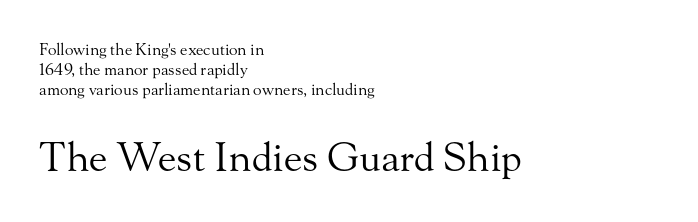
{"serif": "yes", "italic": "no", "bold": "no", "weight": "regular", "width": "normal", "stroke_contrast": "medium", "x_height": "small", "monospaced": "no", "underline": "no", "align": "left", "line_spacing": "normal", "line_spacing_ratio": 1.25, "letter_spacing": "normal", "letter_spacing_em": 0.0, "larger_block": "second", "size_ratio": 2.5, "glyph_px": 40}
